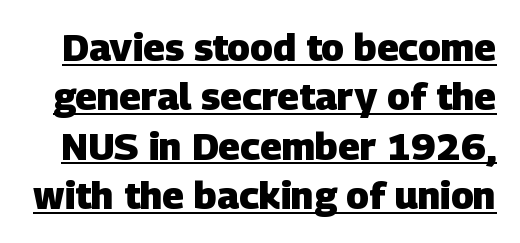
The image shows 38 px heavy sans-serif type; set normal line spacing (1.3x), normal letter spacing, underlined; low stroke contrast and a large x-height.
